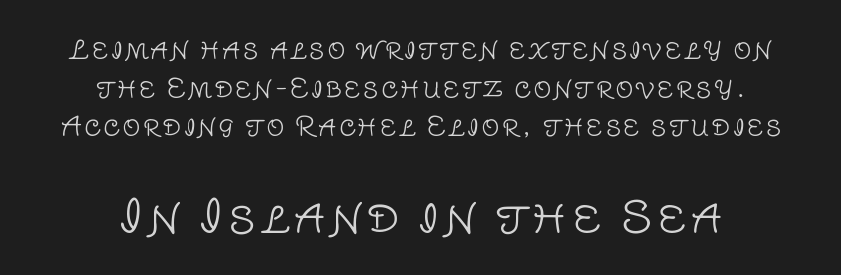
The passage shown is typed in a proportional face where columns would drift. The lower block of text is set noticeably larger than the block above it. To sum up the face: it is a sans, with no serifs. Unbolded letterforms with no extra heft. Descender tails drop into unmarked territory.
